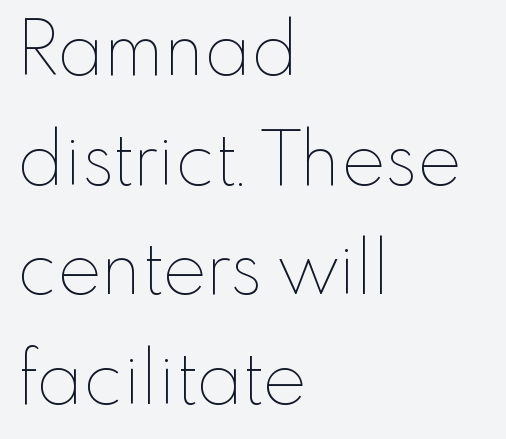
The strokes are not fattened; the text isn't bold. The lines in this sample share a left origin and differ only in where they stop. Each new line begins a customary step beneath the previous one. Nobody touched the tracking dial on this one.
